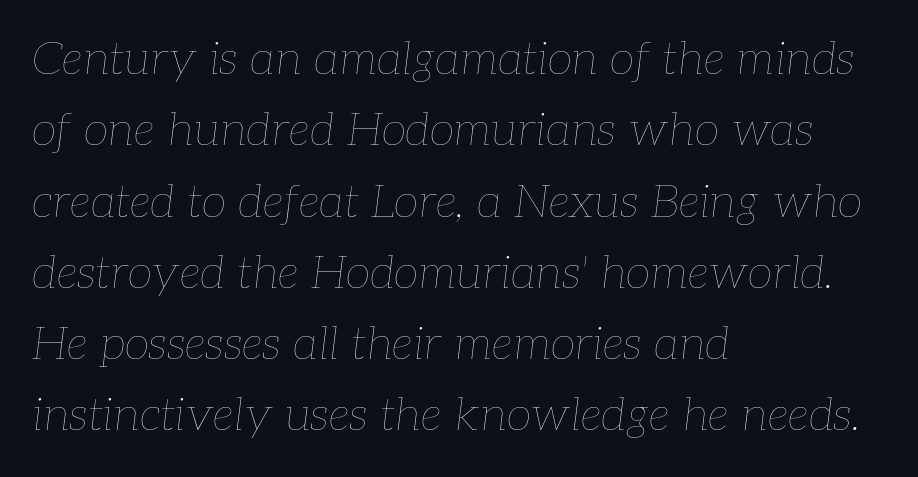
The compositor pushed each line to the left boundary. Decoration check: the copy has no underline. These lines were composed using italics. Normally led — the rows are evenly, conventionally spaced. Does extra space separate the letters? No, they use regular spacing.
